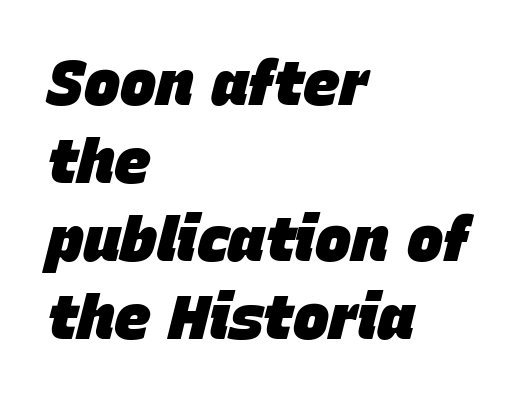
Horizontal alignment here is leftward, the default for most running prose. The designer left line spacing at the default. This is oblique type, the kind used for emphasis or titles. These words are printed bold, with thick strokes throughout. The letters advance in unequal steps, a hallmark of proportional type.
